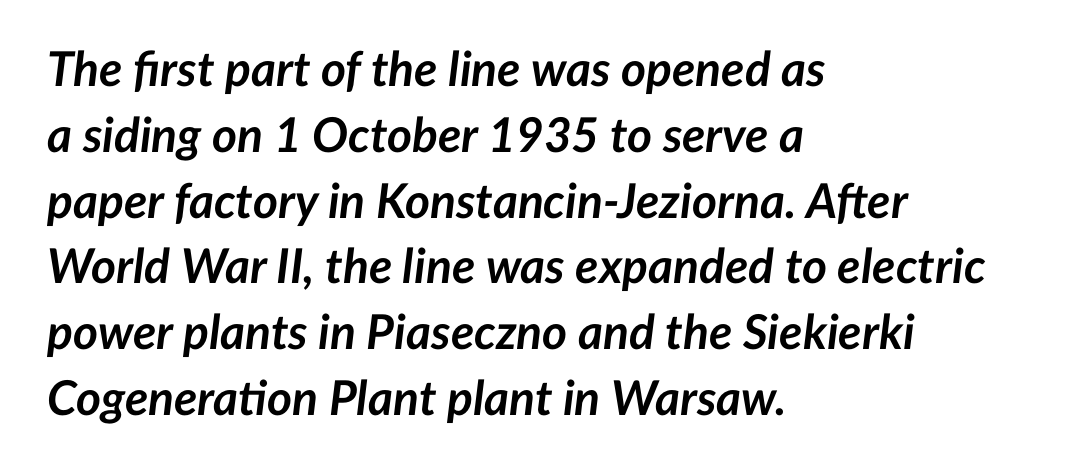
Q: Is the text bold? A: Yes.
Q: Is the text italic (slanted)? A: Yes, it leans right by about 7 degrees.
Q: Is the text underlined? A: No.
Q: How is the paragraph aligned? A: Left-aligned.
Q: Is the spacing between letters normal or unusually wide? A: Normal.
Q: Is the spacing between lines tight, normal or loose? A: Normal.
Q: Width (condensed, normal, or wide)? A: Normal.
Q: Stroke contrast? A: Low.
Q: x-height? A: Medium.
Q: Monospaced? A: No.
